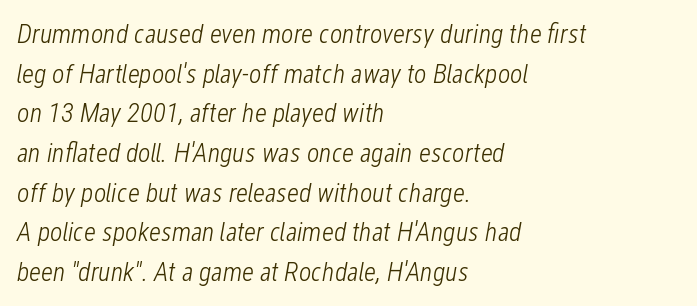
{"italic": "yes", "lean": "right", "slant_degrees": 12, "bold": "no", "underline": "no", "align": "left", "line_spacing": "normal", "line_spacing_ratio": 1.47, "letter_spacing": "normal", "letter_spacing_em": 0.0, "glyph_px": 27}
